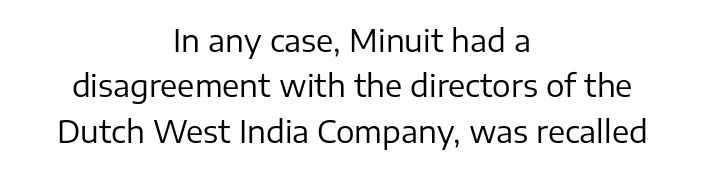
{"serif": "no", "italic": "no", "bold": "no", "weight": "regular", "width": "normal", "stroke_contrast": "low", "x_height": "medium", "monospaced": "no", "underline": "no", "align": "center", "line_spacing": "normal", "line_spacing_ratio": 1.46, "letter_spacing": "normal", "letter_spacing_em": 0.0, "glyph_px": 31}
